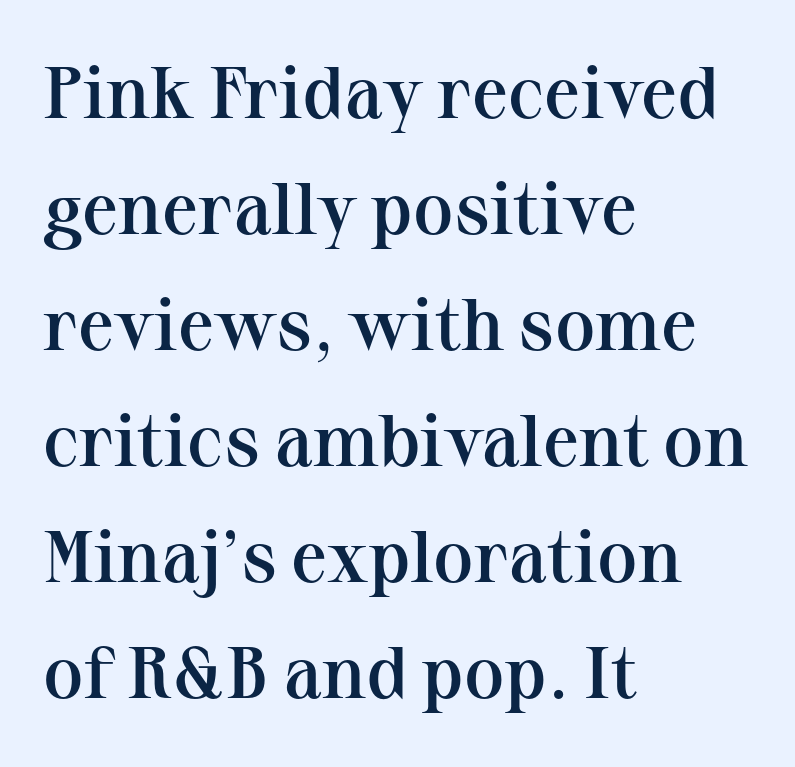
{"serif": "yes", "italic": "no", "bold": "semi", "weight": "semibold", "width": "normal", "stroke_contrast": "medium", "x_height": "medium", "monospaced": "no", "underline": "no", "align": "left", "line_spacing": "normal", "line_spacing_ratio": 1.59, "letter_spacing": "normal", "letter_spacing_em": 0.0, "glyph_px": 73}
